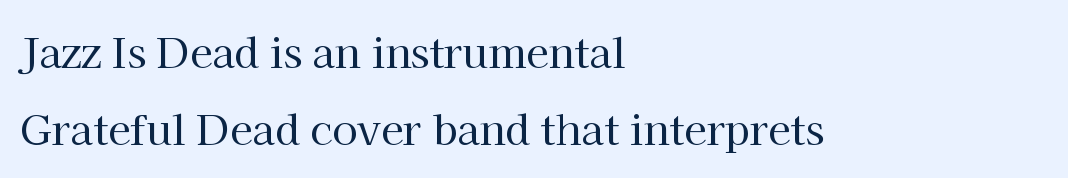
Ascenders rise straight up at ninety degrees. A typesetter would call this proportional, since set widths differ per character. Decoration check: the copy has no underline. No letter is thick-stroked: the sample isn't bold. The rag falls on the right side of this text block.
